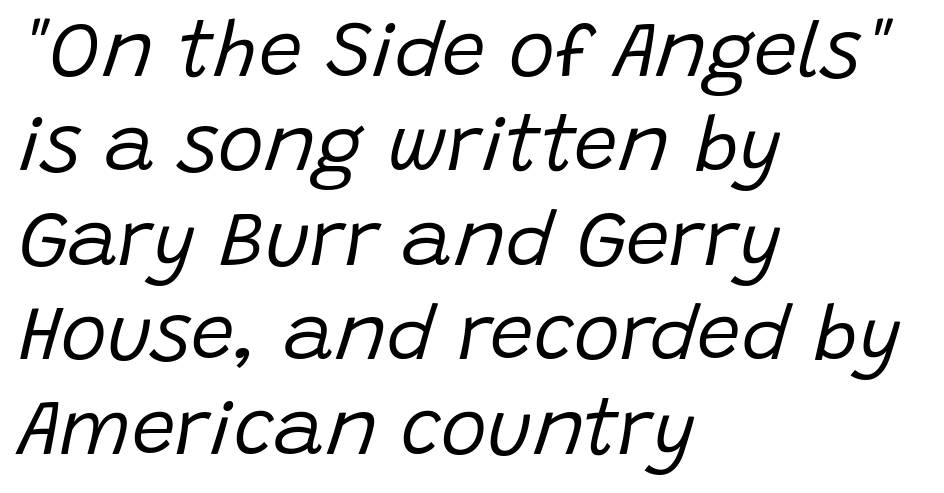
The image shows 78 px regular-weight type, italic (leaning right); set left-aligned, line spacing 1.21x, normal letter spacing, not underlined; low stroke contrast and a large x-height.
